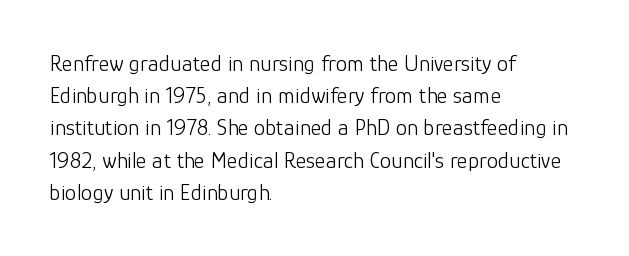
Regarding leading, the lines here are spaced in the standard way. The setting favours the left margin, as ordinary paragraphs usually do. The typeface has the unassuming heft of standard copy or less. The tracking reads as untouched default to a designer's eye. Type without underlining. Vertical strokes here are truly vertical.
